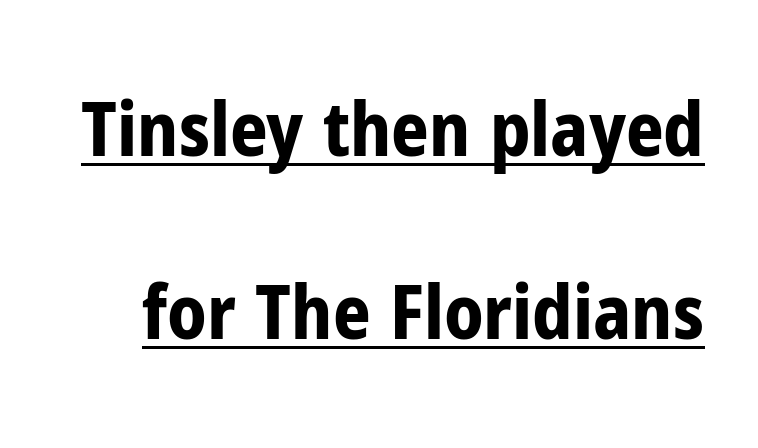
This sample trades compactness for vertical openness between lines. Is the letter spacing exaggerated? No — it looks like the ordinary default. Rendered with straight, roman letterforms. Descenders here cross a horizontal rule under the line.
